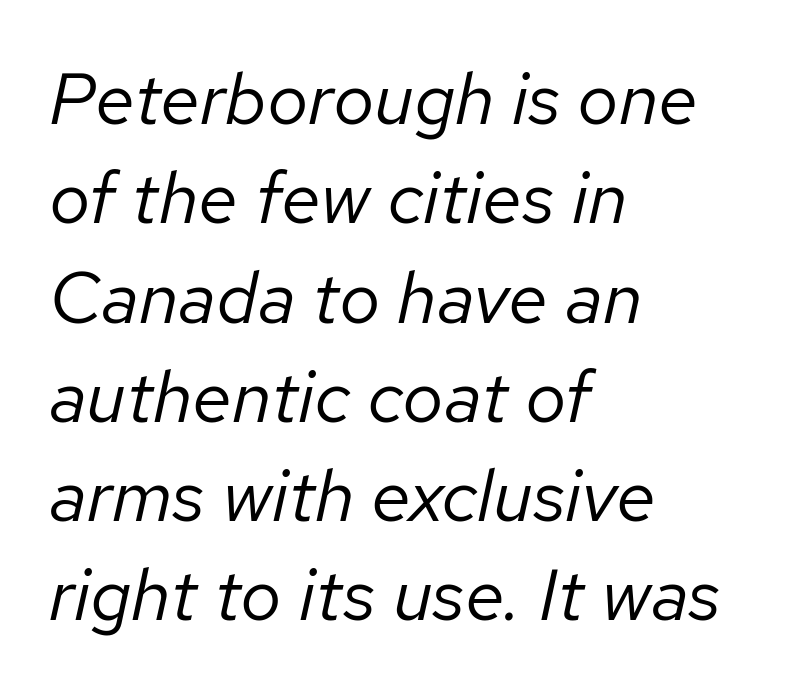
{"italic": "yes", "lean": "right", "slant_degrees": 12, "bold": "no", "weight": "regular", "width": "normal", "stroke_contrast": "low", "x_height": "medium", "monospaced": "no", "underline": "no", "align": "left", "line_spacing": "normal", "line_spacing_ratio": 1.36, "letter_spacing": "normal", "letter_spacing_em": 0.0, "glyph_px": 73}
